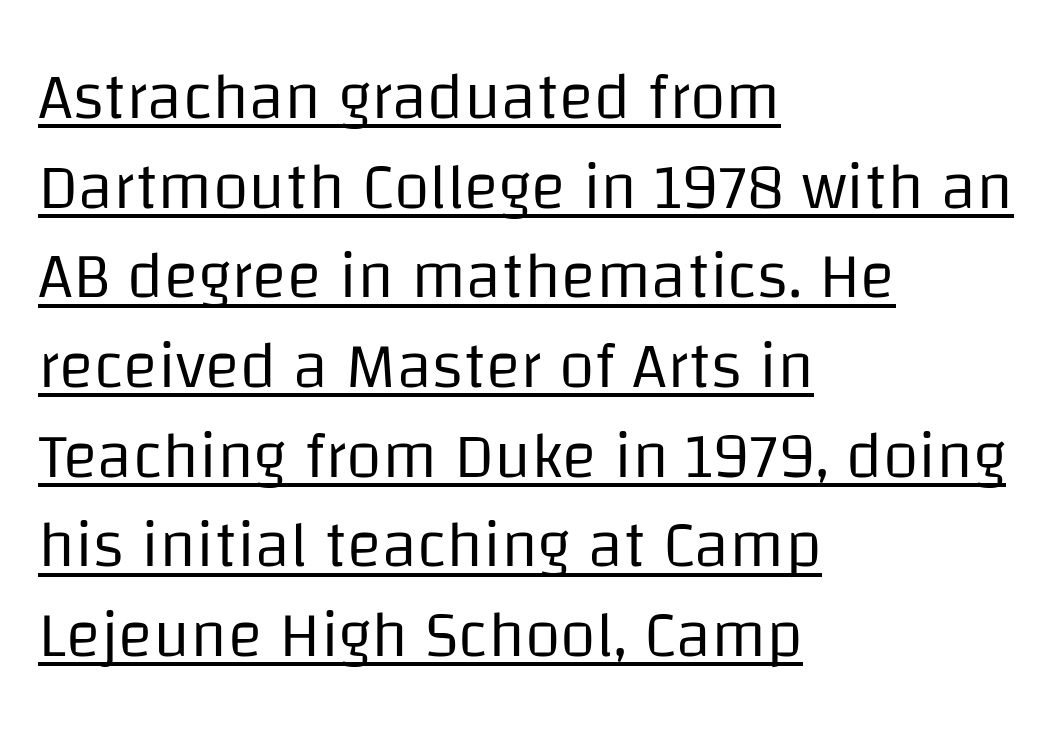
Proportional: the letters do not fall into vertical columns. No chunkiness to these letters — they're not bold. Leading matches the norm, producing a regular column. Every character sits straight up, as roman type does.
